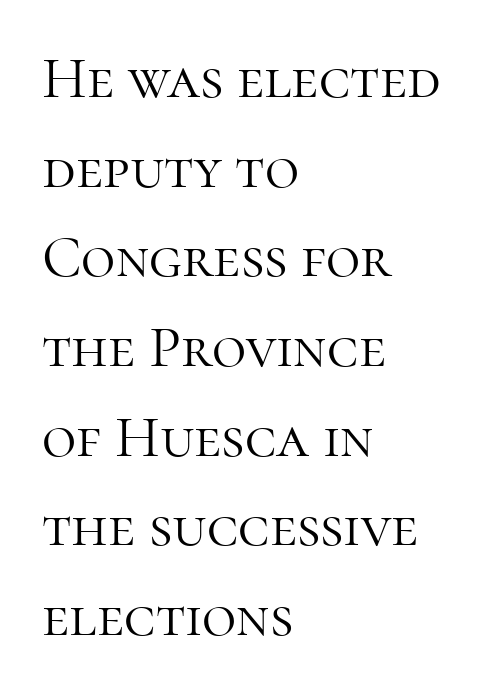
{"serif": "yes", "italic": "no", "bold": "no", "weight": "light", "width": "normal", "stroke_contrast": "high", "x_height": "medium", "monospaced": "no", "underline": "no", "align": "left", "line_spacing": "normal", "line_spacing_ratio": 1.52, "letter_spacing": "normal", "letter_spacing_em": 0.0, "glyph_px": 59}
